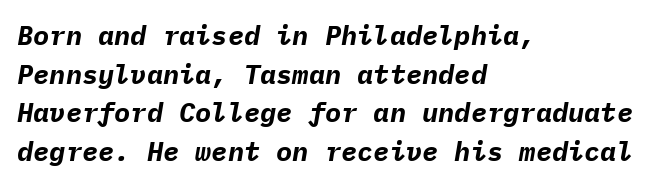
Q: Is the text bold? A: Yes.
Q: Is the text italic (slanted)? A: Yes, it leans right by about 9 degrees.
Q: Is the text underlined? A: No.
Q: How is the paragraph aligned? A: Left-aligned.
Q: Is the spacing between letters normal or unusually wide? A: Normal.
Q: Is the spacing between lines tight, normal or loose? A: Normal.
